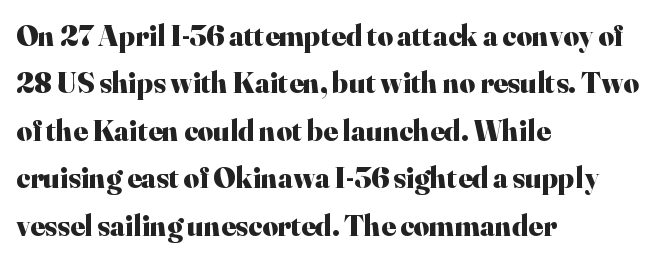
{"serif": "yes", "italic": "no", "bold": "yes", "weight": "heavy", "width": "normal", "stroke_contrast": "high", "x_height": "small", "monospaced": "no", "underline": "no", "align": "left", "line_spacing": "normal", "line_spacing_ratio": 1.58, "letter_spacing": "normal", "letter_spacing_em": 0.0, "glyph_px": 30}
